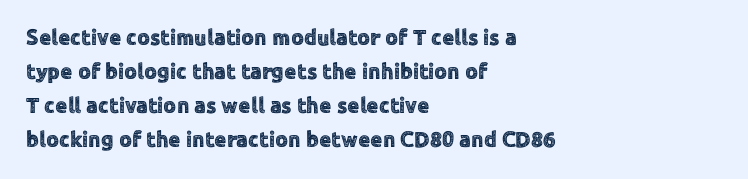
The image shows 22 px text type, upright; set left-aligned, normal line spacing (1.55x), normal letter spacing, not underlined.
